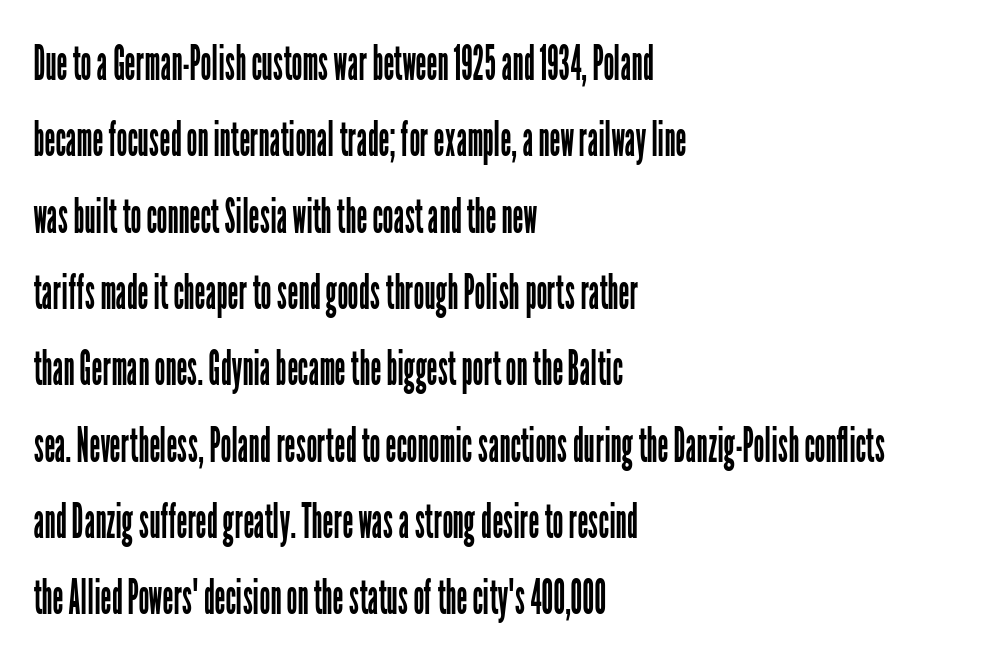
Proportional: the letters do not fall into vertical columns. Descenders are the only things crossing below the line. The letters stand straight up with perfectly vertical stems. Grotesque or geometric, the face here clearly has no serifs. Teacher's note: observe the even left margin — that is flush-left alignment.
